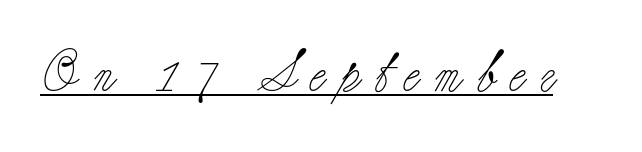
Q: Is the text bold? A: No.
Q: Is the text italic (slanted)? A: Yes.
Q: Is the typeface a serif or a sans-serif typeface? A: Serif.
Q: Is the text underlined? A: Yes.
Q: Is the spacing between letters normal or unusually wide? A: Unusually wide.
Q: Width (condensed, normal, or wide)? A: Normal.
Q: Stroke contrast? A: Low.
Q: x-height? A: Small.
Q: Monospaced? A: No.
